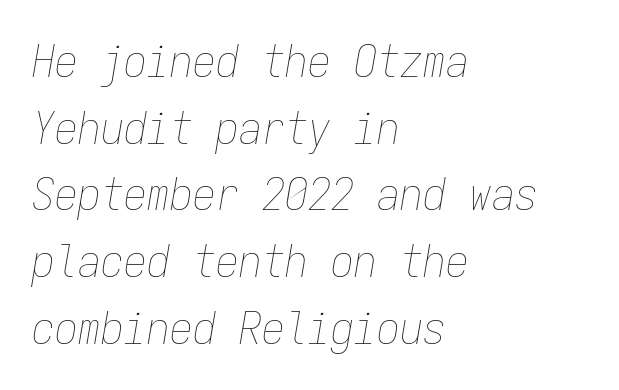
Q: Is the text bold? A: No.
Q: Is the text italic (slanted)? A: Yes, it leans right by about 9 degrees.
Q: Is the text underlined? A: No.
Q: How is the paragraph aligned? A: Left-aligned.
Q: Is the spacing between letters normal or unusually wide? A: Normal.
Q: Is the spacing between lines tight, normal or loose? A: Normal.
Q: Width (condensed, normal, or wide)? A: Condensed.
Q: Stroke contrast? A: Low.
Q: x-height? A: Medium.
Q: Monospaced? A: Yes.
